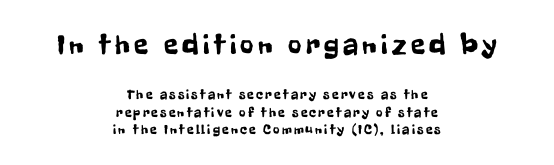
The image shows 29 px condensed sans-serif type, upright; set centered, normal line spacing (1.25x), not underlined; the first (top) block is 2.07x larger; low stroke contrast and a medium x-height.
